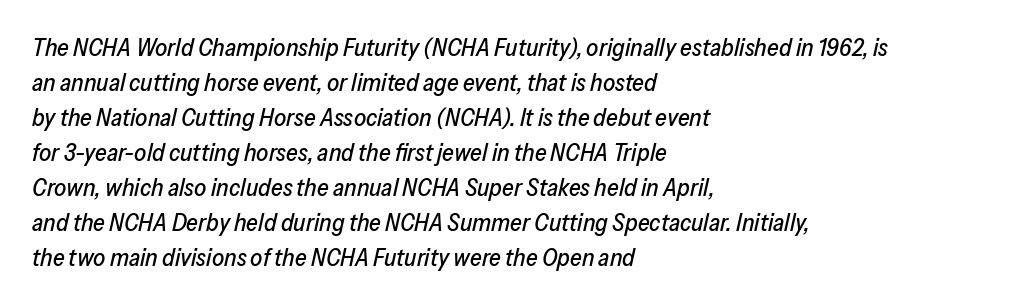
The image shows 24 px text type, italic (leaning right); set left-aligned, normal line spacing (1.46x), normal letter spacing, not underlined.
